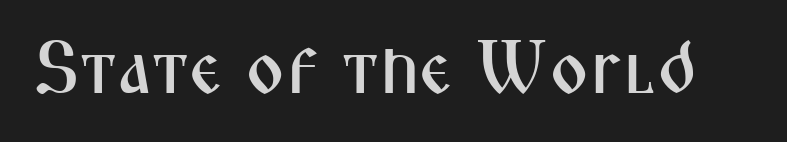
The image shows 75 px condensed sans-serif type, upright; set normal letter spacing, not underlined; medium stroke contrast and a medium x-height.
